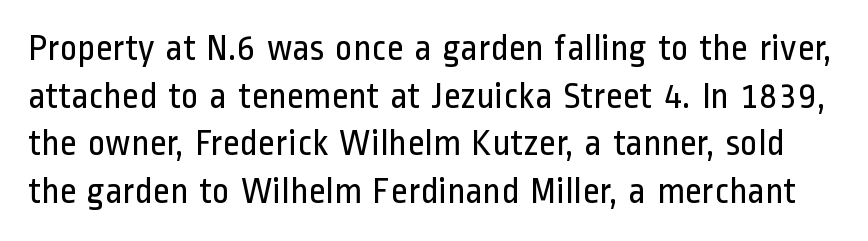
Q: Is the text bold? A: No.
Q: Is the text italic (slanted)? A: No, it is upright.
Q: Is the typeface a serif or a sans-serif typeface? A: Sans-serif.
Q: Is the text underlined? A: No.
Q: Is the spacing between letters normal or unusually wide? A: Normal.
Q: Is the spacing between lines tight, normal or loose? A: Normal.
Q: Width (condensed, normal, or wide)? A: Condensed.
Q: Stroke contrast? A: Low.
Q: x-height? A: Medium.
Q: Monospaced? A: No.
